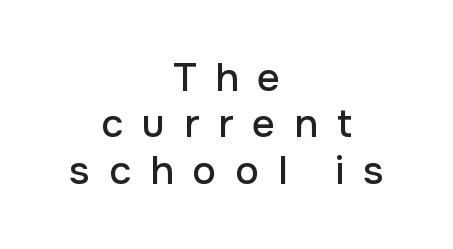
Q: Is the text italic (slanted)? A: No, it is upright.
Q: Is the typeface a serif or a sans-serif typeface? A: Sans-serif.
Q: Is the text underlined? A: No.
Q: How is the paragraph aligned? A: Centered.
Q: Is the spacing between letters normal or unusually wide? A: Unusually wide.
Q: Width (condensed, normal, or wide)? A: Normal.
Q: Stroke contrast? A: Low.
Q: x-height? A: Medium.
Q: Monospaced? A: No.
